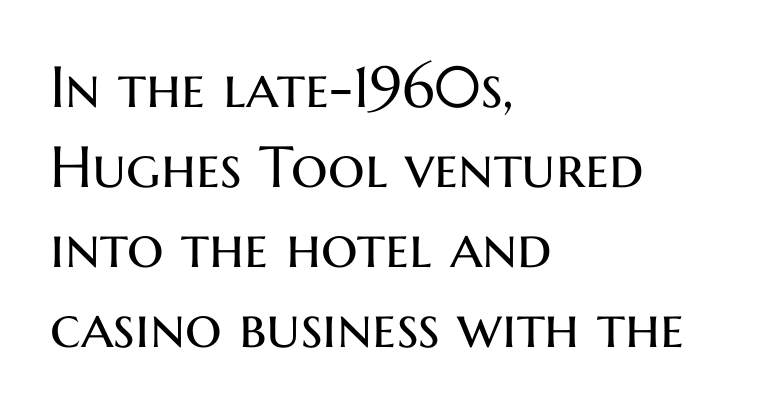
What kind of face is this? One without serifs — a sans. Underline: absent. Ordinary non-slanted type is in use. Does the leading feel generous? No, just average. Is the type heavy? It reads as light-to-regular instead.
